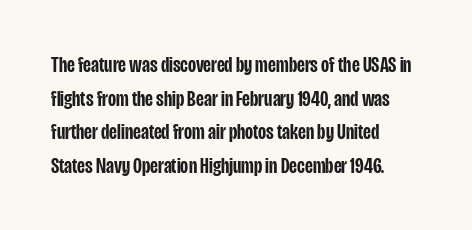
Q: Is the text bold? A: Semi-bold.
Q: Is the text italic (slanted)? A: No, it is upright.
Q: Is the text underlined? A: No.
Q: How is the paragraph aligned? A: Left-aligned.
Q: Is the spacing between letters normal or unusually wide? A: Normal.
Q: Is the spacing between lines tight, normal or loose? A: Normal.
